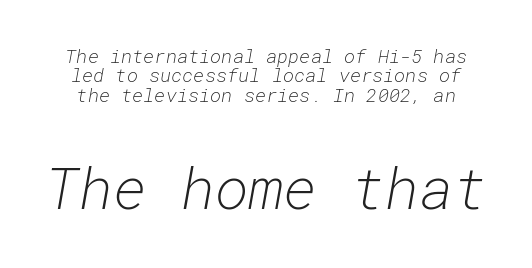
The image shows 58 px light type, italic (leaning right), monospaced; set tight line spacing (1.02x), normal letter spacing, not underlined; the second (bottom) block is 3.05x larger; low stroke contrast and a medium x-height.
